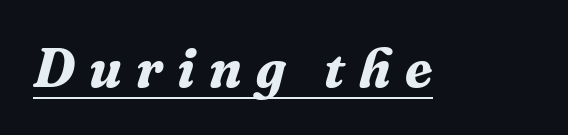
The lettering tilts uniformly, giving the passage an italic look. The tracking jumps out immediately: characters are airy and widely separated. The words here are underlined. What weight is shown? A full bold with thick strokes. Are there feet on the stems? There are — it's a serif. Proportional: the letters do not fall into vertical columns.
